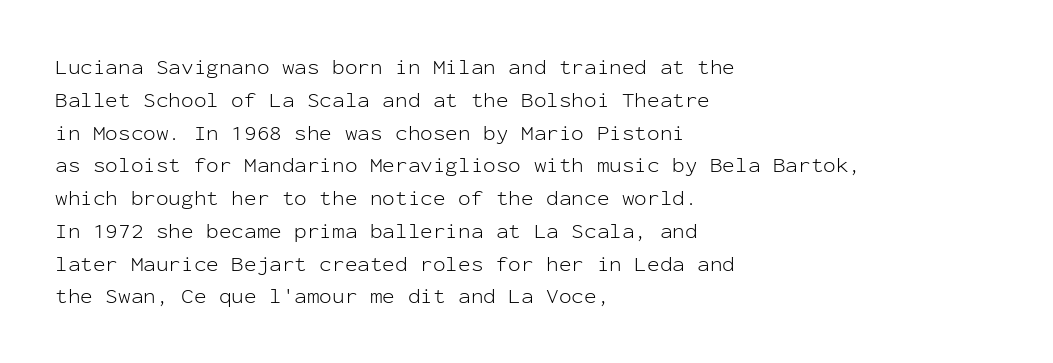
Upright lettering throughout. The rows are spaced the way most documents space them. These lines stack with their left ends in a neat column. The space beneath each line is pristine and unruled. This sample uses plain, unmodified letter spacing. Stem width sits at or under what a default text font uses.
